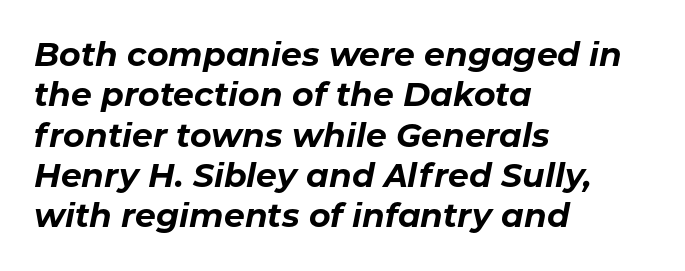
Characters are canted at an angle relative to the baseline's perpendicular. The string is rendered with underlining switched off. Horizontal alignment here is leftward, the default for most running prose. These lines are rendered in a variable-pitch font. In terms of weight, the rendering is a true, heavy bold.
